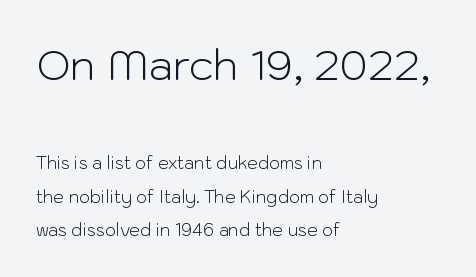
{"serif": "no", "italic": "no", "bold": "no", "weight": "light", "width": "normal", "stroke_contrast": "low", "x_height": "medium", "monospaced": "no", "underline": "no", "align": "left", "line_spacing": "loose", "line_spacing_ratio": 1.95, "letter_spacing": "normal", "letter_spacing_em": 0.0, "larger_block": "first", "size_ratio": 2.47, "glyph_px": 42}
